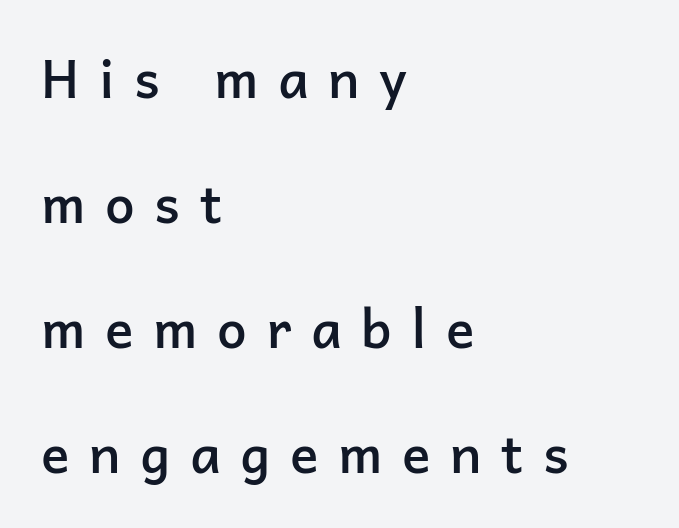
{"serif": "no", "italic": "no", "bold": "semi", "weight": "semibold", "width": "normal", "stroke_contrast": "low", "x_height": "medium", "monospaced": "no", "underline": "no", "align": "left", "line_spacing": "loose", "line_spacing_ratio": 2.36, "letter_spacing": "wide", "letter_spacing_em": 0.37, "glyph_px": 53}
